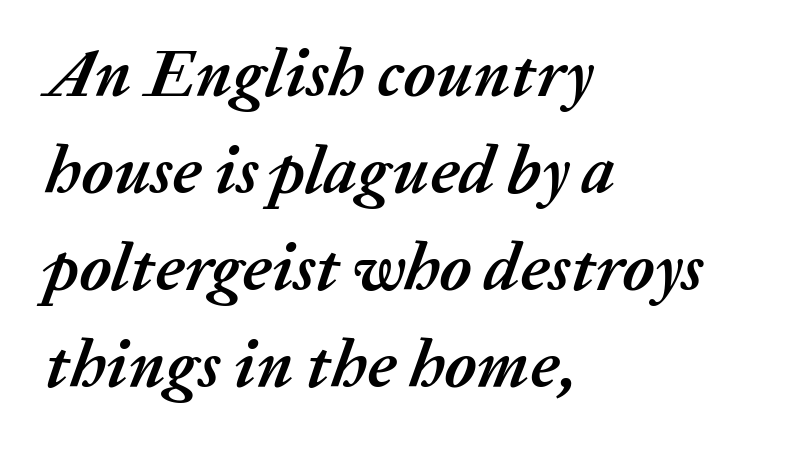
{"italic": "yes", "lean": "right", "slant_degrees": 20, "bold": "yes", "weight": "semibold", "width": "normal", "stroke_contrast": "medium", "x_height": "medium", "monospaced": "no", "underline": "no", "align": "left", "line_spacing": "normal", "line_spacing_ratio": 1.45, "letter_spacing": "normal", "letter_spacing_em": 0.0, "glyph_px": 67}
